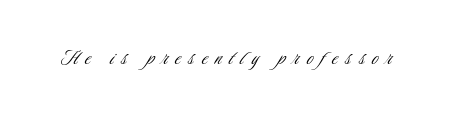
The image shows 23 px text type; set unusually wide letter spacing (+0.33 em), not underlined.
